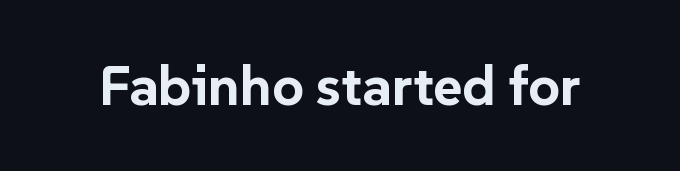
Q: Is the text bold? A: Yes.
Q: Is the text italic (slanted)? A: No, it is upright.
Q: Is the typeface a serif or a sans-serif typeface? A: Sans-serif.
Q: Is the text underlined? A: No.
Q: Is the spacing between letters normal or unusually wide? A: Normal.
Q: Width (condensed, normal, or wide)? A: Normal.
Q: Stroke contrast? A: Low.
Q: x-height? A: Medium.
Q: Monospaced? A: No.
